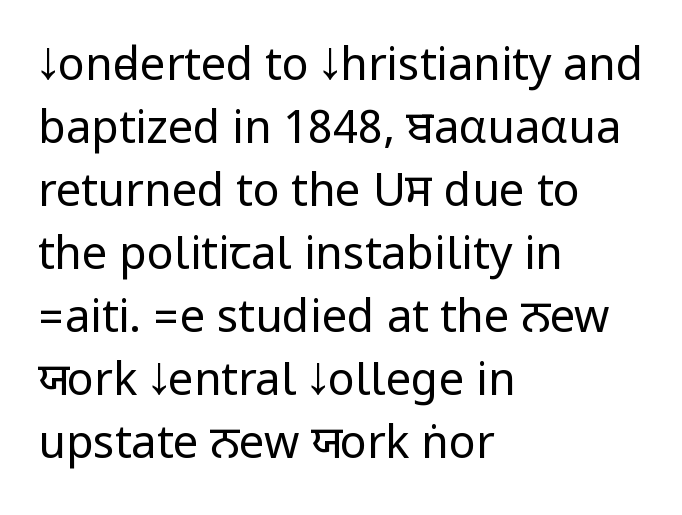
The space between consecutive lines is moderate. These lines were composed using upright roman letters. Caption: face not bold, strokes unweighted. The tracking reads as untouched default to a designer's eye. The rendering anchors every line to the left-hand side.
